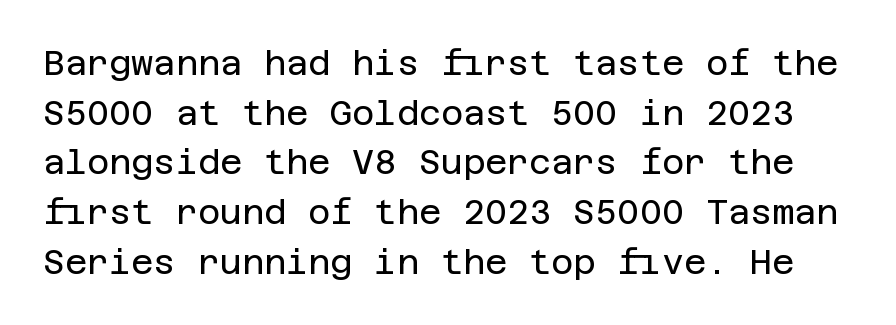
The image shows 34 px regular-weight sans-serif type, upright; set normal line spacing (1.46x), normal letter spacing, not underlined; low stroke contrast and a large x-height.
